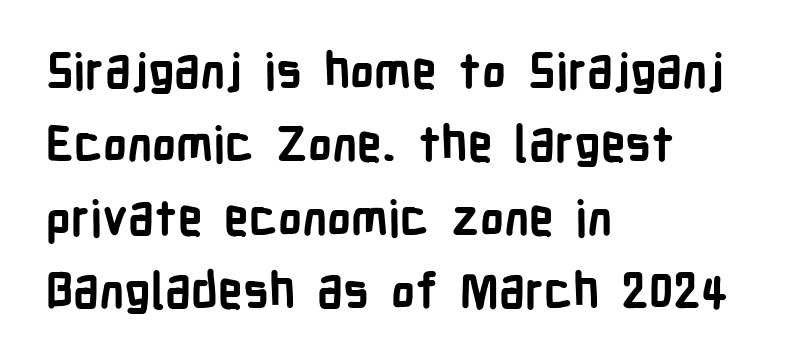
You could not count columns in this text — the font is proportionally spaced. Serif or sans? Sans — the stroke terminals are bare. The designer left line spacing at the default. Does the weight exceed regular? Yes, all the way to bold. The area under the type is left untouched. Upright lettering throughout.
